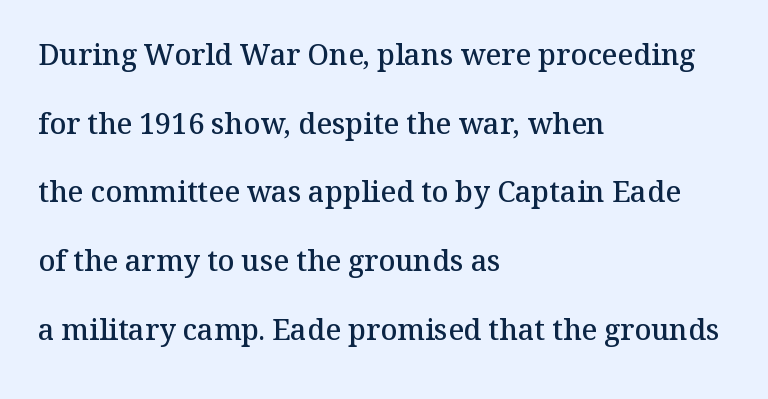
Standard letterfit; no display-style spreading of the glyphs. These lines are composed in type with serifs. Rule under the text: the space is simply empty. The setting favours the left margin, as ordinary paragraphs usually do.
